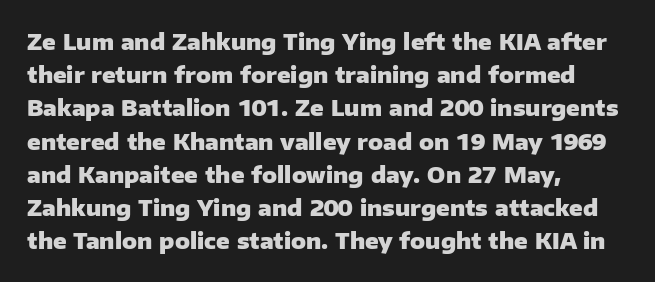
The image shows 22 px bold type, upright; set left-aligned, normal line spacing (1.51x), normal letter spacing, not underlined.
